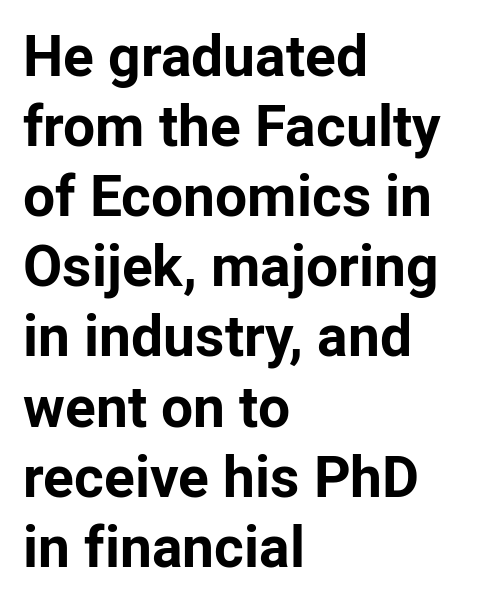
Q: Is the text bold? A: Yes.
Q: Is the text italic (slanted)? A: No, it is upright.
Q: Is the typeface a serif or a sans-serif typeface? A: Sans-serif.
Q: Is the text underlined? A: No.
Q: How is the paragraph aligned? A: Left-aligned.
Q: Is the spacing between letters normal or unusually wide? A: Normal.
Q: Width (condensed, normal, or wide)? A: Normal.
Q: Stroke contrast? A: Low.
Q: x-height? A: Medium.
Q: Monospaced? A: No.
